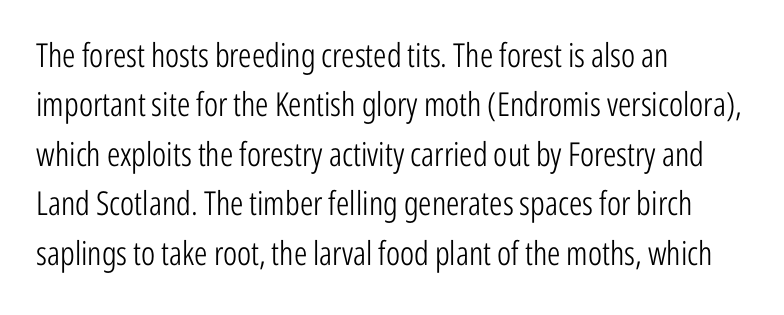
{"serif": "no", "italic": "no", "bold": "no", "weight": "light", "width": "condensed", "stroke_contrast": "low", "x_height": "medium", "monospaced": "no", "underline": "no", "align": "left", "line_spacing": "normal", "line_spacing_ratio": 1.5, "letter_spacing": "normal", "letter_spacing_em": 0.0, "glyph_px": 33}
